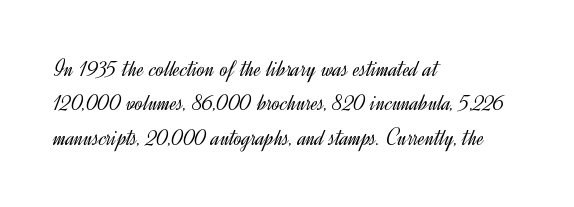
Vertical stems look standard width or narrower in stroke. Default kerning and tracking; the words read as compact shapes. These lines are set flush left with a ragged right edge. The baseline area is clear.
